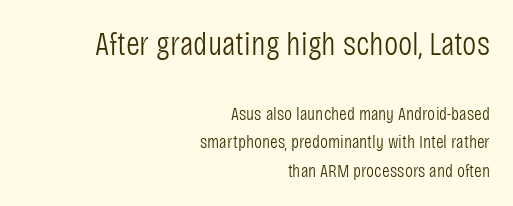
The image shows 34 px light, condensed sans-serif type, upright; set right-aligned, normal line spacing (1.51x), normal letter spacing, not underlined; the first (top) block is 1.79x larger; low stroke contrast and a large x-height.
